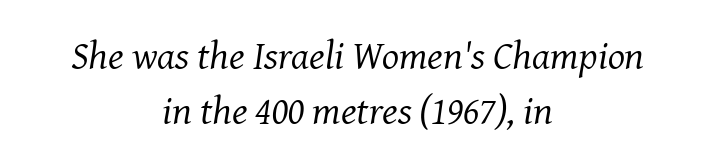
Compared with typical body copy, the letter spacing here is the same. The passage is arranged like a title page — every line centered. Slanted lettering throughout. Character widths vary here, with narrow letters taking less room than wide ones. Regarding serifs, this sample has them. How would I describe the line gaps? Plain and ordinary.
